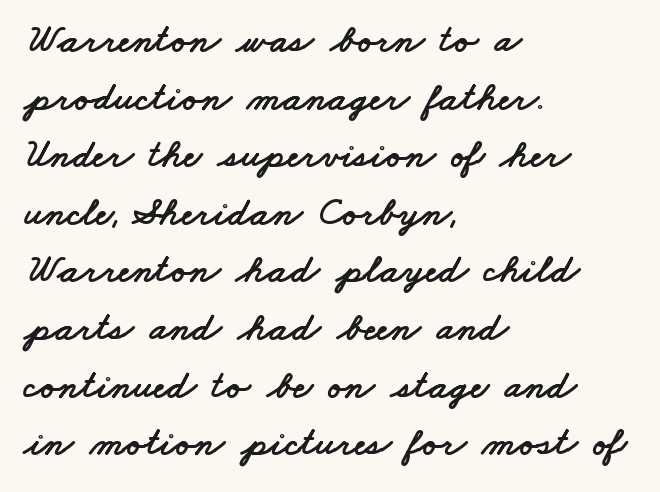
Whoever set this chose a conventional vertical rhythm. These lines are rendered in a variable-pitch font. Which margin do the lines hug? The left one — the right edge is uneven. A typesetter would label this face a sans. These lines keep a tight, regular rhythm from letter to letter.
